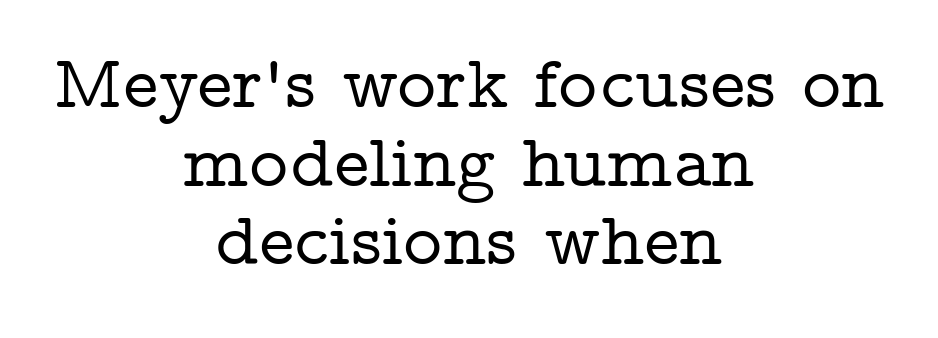
The image shows 75 px wide serif type, upright; set centered, tight line spacing (1.05x), normal letter spacing, not underlined; low stroke contrast and a medium x-height.
